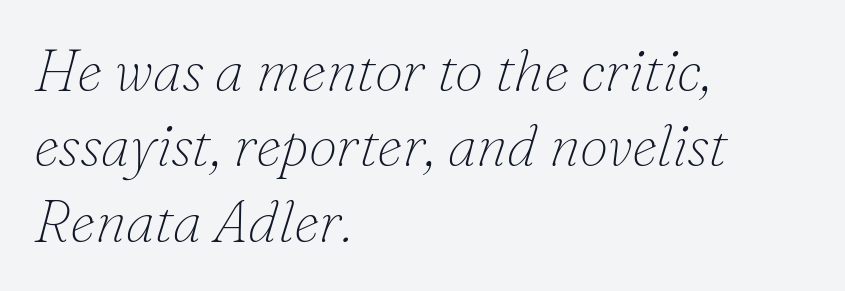
{"serif": "yes", "italic": "yes", "lean": "right", "slant_degrees": 16, "bold": "no", "weight": "thin", "width": "normal", "stroke_contrast": "low", "x_height": "small", "monospaced": "no", "underline": "no", "align": "left", "line_spacing": "normal", "line_spacing_ratio": 1.3, "letter_spacing": "normal", "letter_spacing_em": 0.0, "glyph_px": 58}
